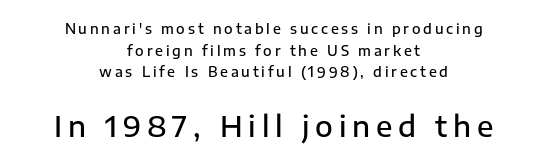
Ascenders rise straight up at ninety degrees. The tracking reads as deliberately expanded to a designer's eye. Bare-footed words on every line. Normally led — the rows are evenly, conventionally spaced.
